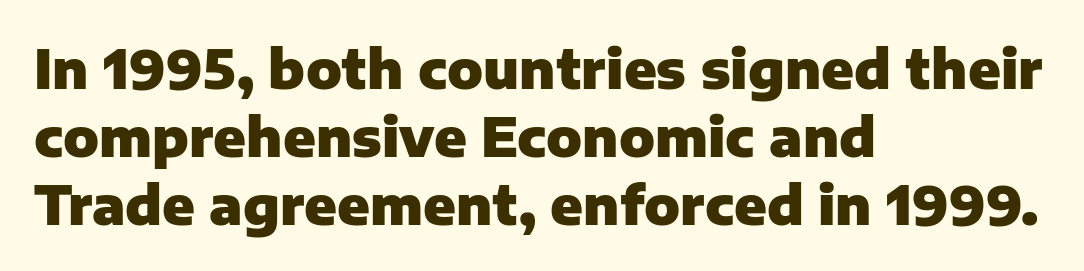
Q: Is the text bold? A: Yes.
Q: Is the text italic (slanted)? A: No, it is upright.
Q: Is the typeface a serif or a sans-serif typeface? A: Sans-serif.
Q: Is the text underlined? A: No.
Q: How is the paragraph aligned? A: Left-aligned.
Q: Is the spacing between letters normal or unusually wide? A: Normal.
Q: Is the spacing between lines tight, normal or loose? A: Normal.
Q: Width (condensed, normal, or wide)? A: Normal.
Q: Stroke contrast? A: Low.
Q: x-height? A: Medium.
Q: Monospaced? A: No.
